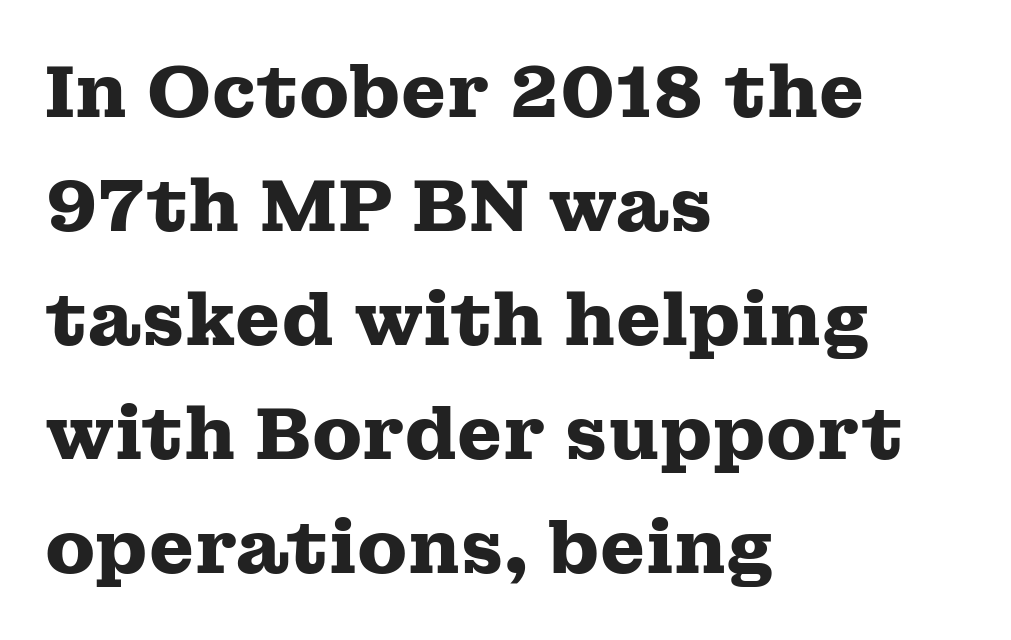
{"serif": "yes", "italic": "no", "bold": "yes", "weight": "heavy", "width": "wide", "stroke_contrast": "medium", "x_height": "medium", "monospaced": "no", "underline": "no", "align": "left", "line_spacing": "normal", "line_spacing_ratio": 1.56, "letter_spacing": "normal", "letter_spacing_em": 0.0, "glyph_px": 73}
